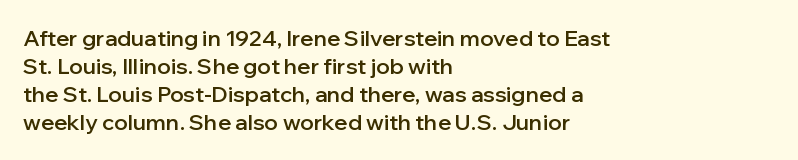
{"italic": "no", "bold": "semi", "underline": "no", "align": "left", "line_spacing": "normal", "line_spacing_ratio": 1.28, "letter_spacing": "normal", "letter_spacing_em": 0.0, "glyph_px": 22}
